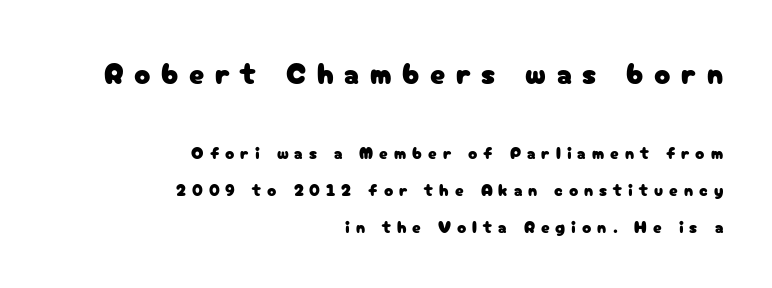
Spacing verdict: proportional, widths tailored to each character. Anything drawn beneath the words? Only blank space. Look at the tracking — it's clearly loosened, letters drifting apart. Does the leading feel generous? Absolutely, it's lavish. The letters in the upper block stand taller than those in the block below.
